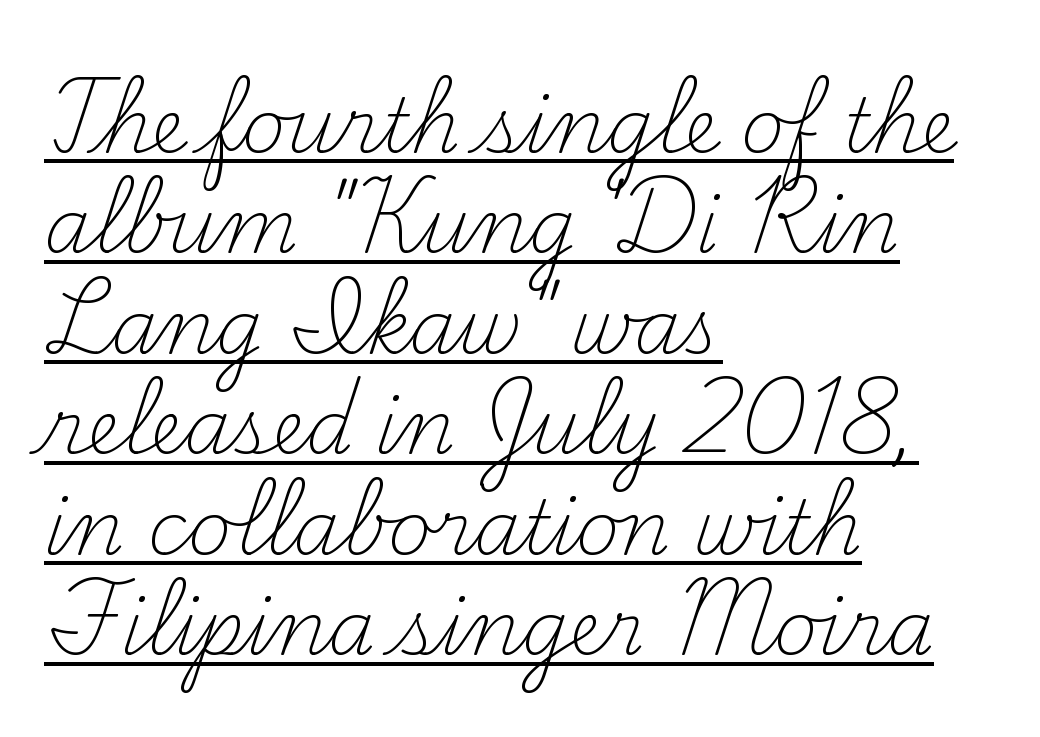
{"bold": "no", "weight": "light", "width": "normal", "stroke_contrast": "medium", "x_height": "small", "monospaced": "no", "underline": "yes", "align": "left", "line_spacing": "normal", "line_spacing_ratio": 1.34, "letter_spacing": "normal", "letter_spacing_em": 0.0, "glyph_px": 75}
